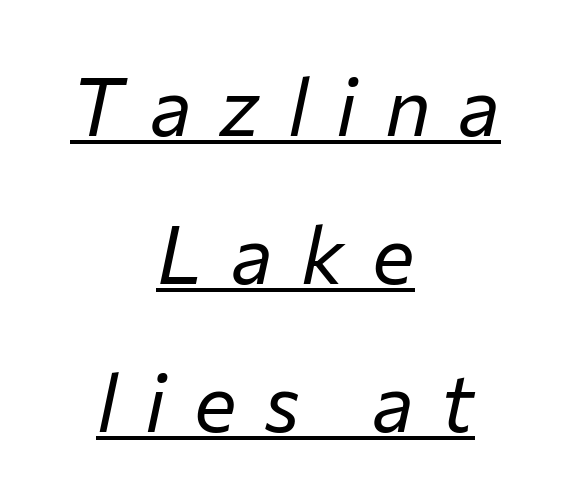
Q: Is the text bold? A: No.
Q: Is the text italic (slanted)? A: Yes, it leans right by about 12 degrees.
Q: Is the text underlined? A: Yes.
Q: How is the paragraph aligned? A: Centered.
Q: Is the spacing between letters normal or unusually wide? A: Unusually wide.
Q: Width (condensed, normal, or wide)? A: Normal.
Q: Stroke contrast? A: Low.
Q: x-height? A: Medium.
Q: Monospaced? A: No.
